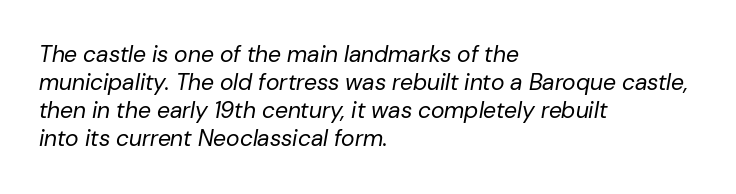
The image shows 23 px text type, italic (leaning right); set left-aligned, line spacing 1.22x, normal letter spacing, not underlined.
